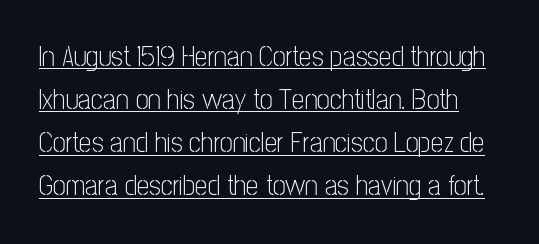
Q: Is the text bold? A: No.
Q: Is the text italic (slanted)? A: No, it is upright.
Q: Is the typeface a serif or a sans-serif typeface? A: Sans-serif.
Q: Is the text underlined? A: Yes.
Q: Is the spacing between letters normal or unusually wide? A: Normal.
Q: Is the spacing between lines tight, normal or loose? A: Normal.
Q: Width (condensed, normal, or wide)? A: Condensed.
Q: Stroke contrast? A: Low.
Q: x-height? A: Medium.
Q: Monospaced? A: No.
